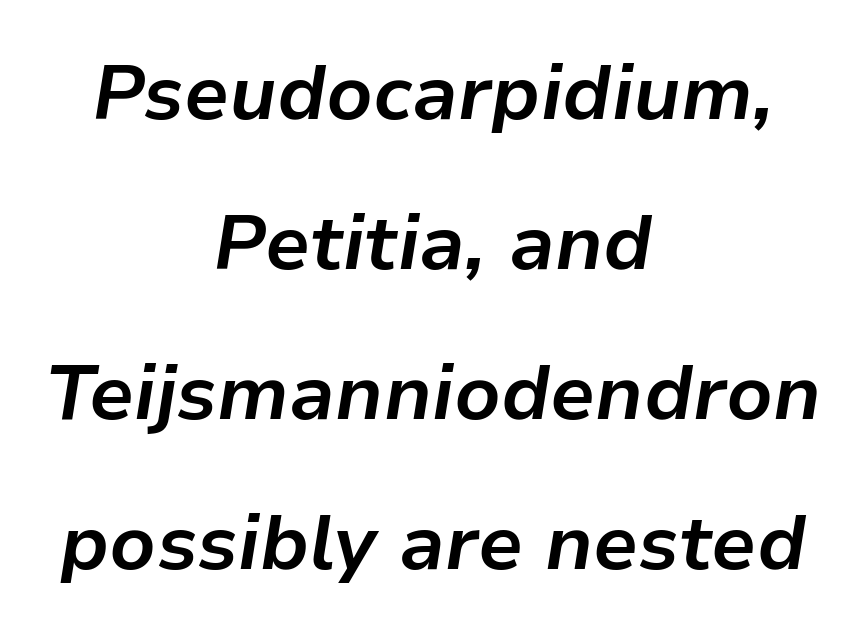
The passage shown is typed in a proportional face where columns would drift. Baseline-to-baseline distance is far greater than the letter height. Rendered with sloped, italic letterforms. The gap between lines stays unmarked. This sample uses plain, unmodified letter spacing.
